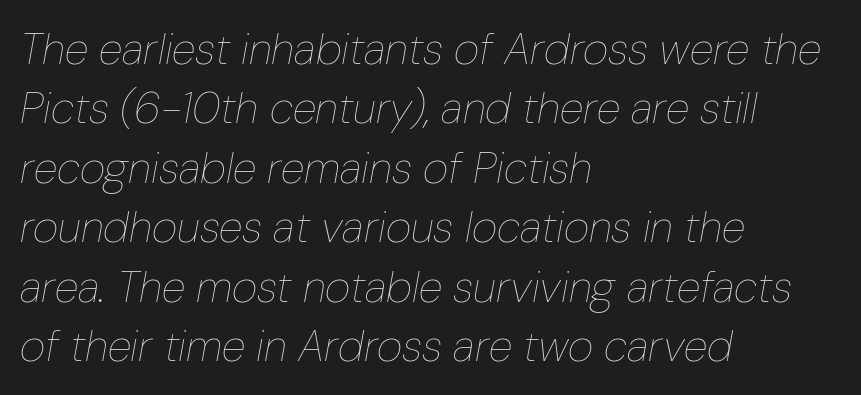
The letters sit at their default tracking, neither squeezed nor spread. You could not count columns in this text — the font is proportionally spaced. The rag falls on the right side of this text block. Whoever set this chose a conventional vertical rhythm. Stem width sits at or under what a default text font uses. Yep, that's italic — everything's leaning.
